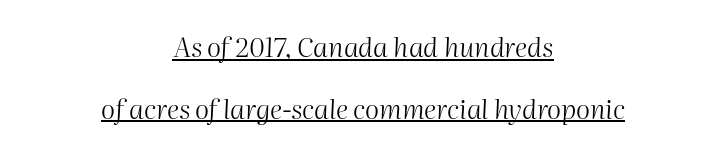
Quick note: italic. This block would shrink considerably if given ordinary leading; it's expanded now. Horizontally, the lines are justified to the midpoint only. Default kerning and tracking; the words read as compact shapes. Students, observe the line beneath the letters — that is underlining.
